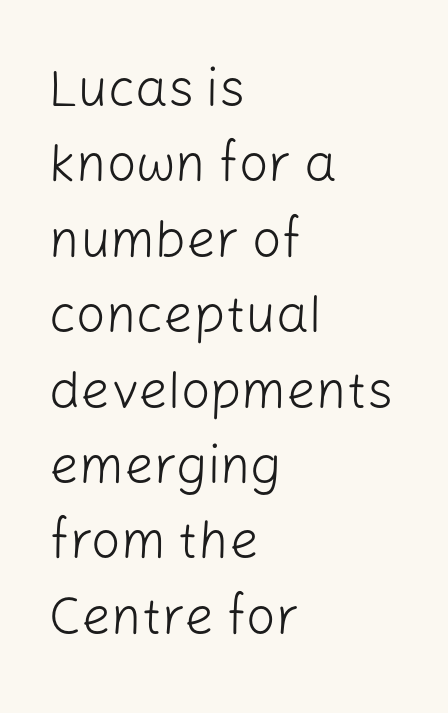
The image shows 52 px light sans-serif type, upright; set left-aligned, normal line spacing (1.45x), normal letter spacing, not underlined; low stroke contrast and a medium x-height.
